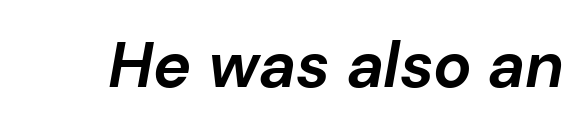
The image shows 64 px bold type, italic (leaning right); set normal letter spacing, not underlined; low stroke contrast and a medium x-height.
